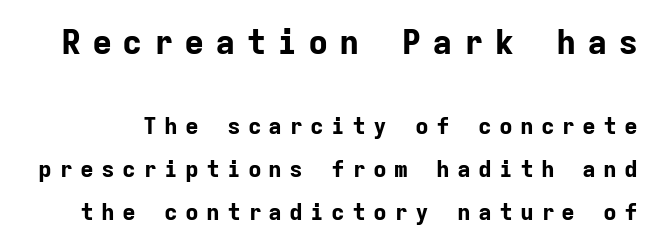
Compared with typical body copy, the letter spacing here is much looser. The rendering uses a bold face; every stroke is thick and dark. This sample uses a sans-serif face. These lines are rendered in a fixed-pitch font. The area under the type is left untouched.
